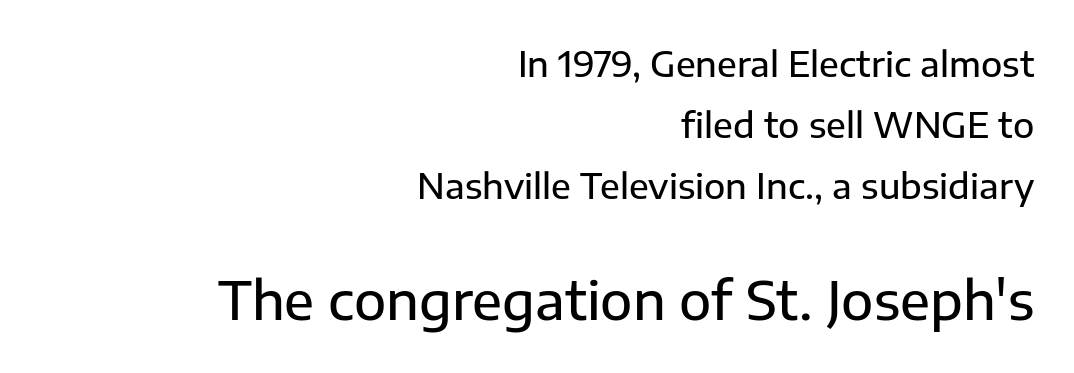
Q: Is the text italic (slanted)? A: No, it is upright.
Q: Is the typeface a serif or a sans-serif typeface? A: Sans-serif.
Q: Is the text underlined? A: No.
Q: How is the paragraph aligned? A: Right-aligned.
Q: Is the spacing between letters normal or unusually wide? A: Normal.
Q: Which block of text is set in a larger size, the first (top) or the second (bottom)? A: The second (bottom) one.
Q: Width (condensed, normal, or wide)? A: Normal.
Q: Stroke contrast? A: Low.
Q: x-height? A: Medium.
Q: Monospaced? A: No.
